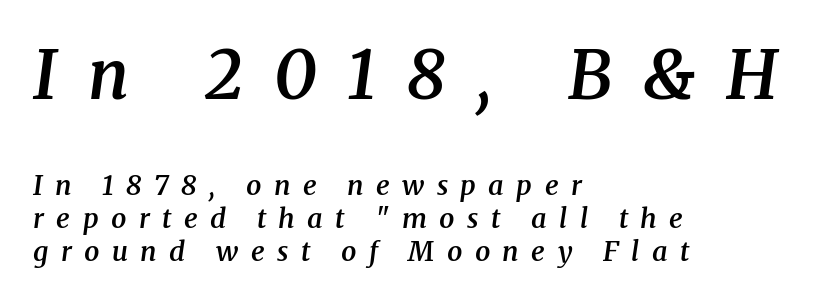
Do the characters align in a grid? No, the font is proportional. What stands out about the letter spacing? Its width — letters are far apart. Tall strokes in this sample are angled rather than plumb. Beneath every word, the page is bare. Line beginnings align vertically; line endings do not. The typesetting leans somewhat heavy: a semibold.
